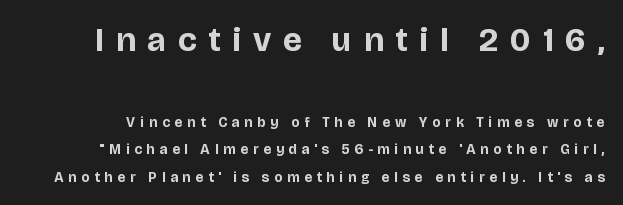
{"serif": "no", "italic": "no", "bold": "yes", "weight": "bold", "width": "normal", "stroke_contrast": "low", "x_height": "large", "monospaced": "no", "underline": "no", "line_spacing": "loose", "line_spacing_ratio": 1.96, "letter_spacing": "wide", "letter_spacing_em": 0.35, "larger_block": "first", "size_ratio": 2.43, "glyph_px": 34}
